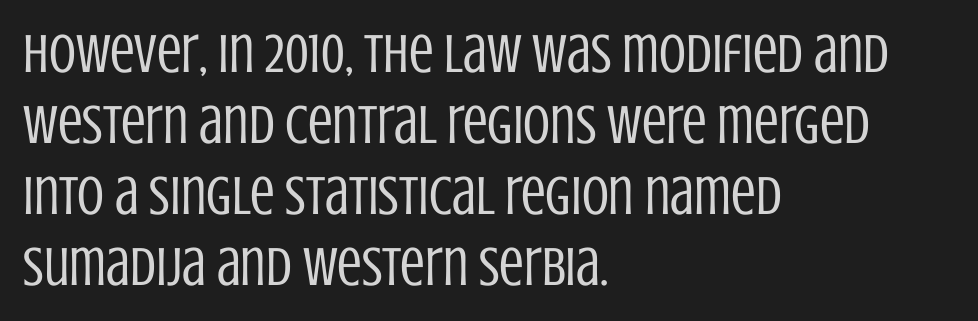
The image shows 55 px regular-weight, condensed sans-serif type, upright; set left-aligned, normal line spacing (1.29x), normal letter spacing, not underlined; low stroke contrast and a large x-height.
